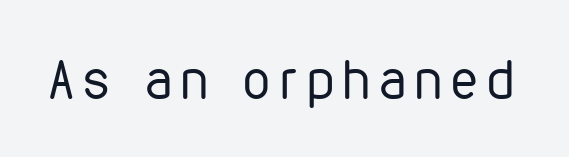
The image shows 54 px regular-weight, condensed sans-serif type, upright; set not underlined; low stroke contrast and a medium x-height.
